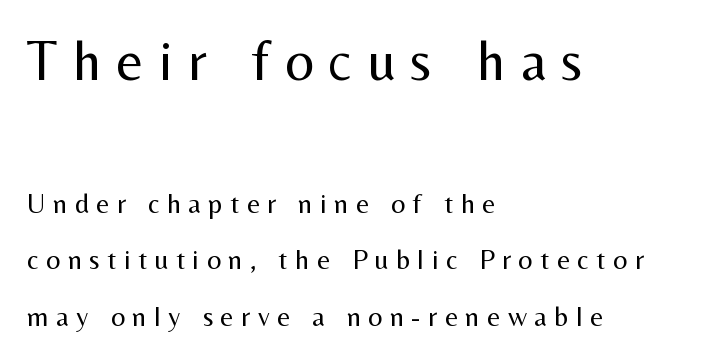
{"serif": "no", "italic": "no", "bold": "no", "weight": "regular", "width": "normal", "stroke_contrast": "medium", "x_height": "medium", "monospaced": "no", "underline": "no", "align": "left", "line_spacing": "loose", "line_spacing_ratio": 2.01, "letter_spacing": "wide", "letter_spacing_em": 0.27, "larger_block": "first", "size_ratio": 2.04, "glyph_px": 57}
